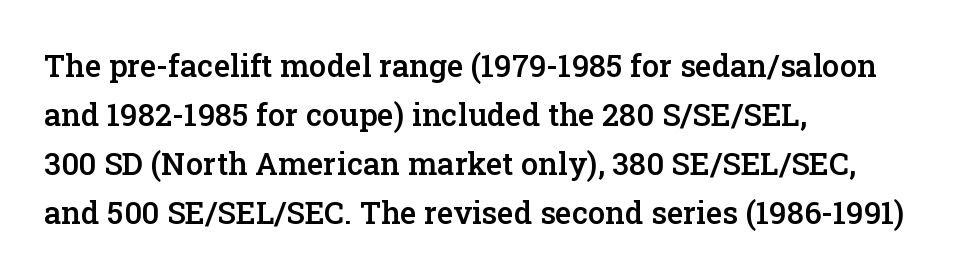
The image shows 31 px semibold serif type, upright; set left-aligned, normal line spacing (1.58x), normal letter spacing, not underlined; low stroke contrast and a medium x-height.
